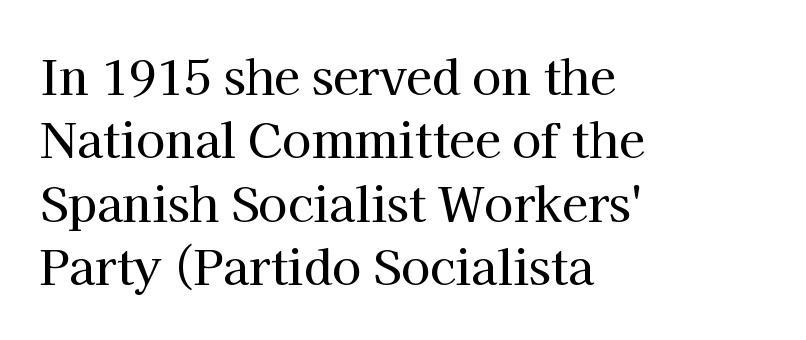
Q: Is the text italic (slanted)? A: No, it is upright.
Q: Is the typeface a serif or a sans-serif typeface? A: Serif.
Q: Is the text underlined? A: No.
Q: How is the paragraph aligned? A: Left-aligned.
Q: Is the spacing between letters normal or unusually wide? A: Normal.
Q: Is the spacing between lines tight, normal or loose? A: Normal.
Q: Width (condensed, normal, or wide)? A: Normal.
Q: Stroke contrast? A: High.
Q: x-height? A: Medium.
Q: Monospaced? A: No.
